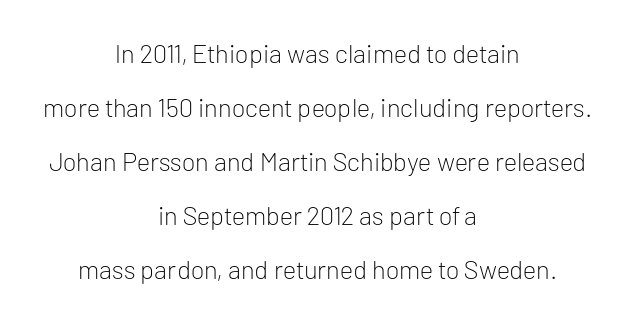
{"italic": "no", "bold": "no", "underline": "no", "align": "center", "line_spacing": "loose", "line_spacing_ratio": 2.08, "letter_spacing": "normal", "letter_spacing_em": 0.0, "glyph_px": 26}
